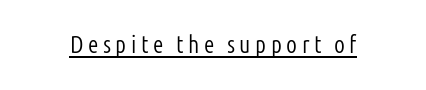
This reads as an unemphasized weight, regular at the heaviest. A typographer would call this underscored text. Posture: upright roman.
